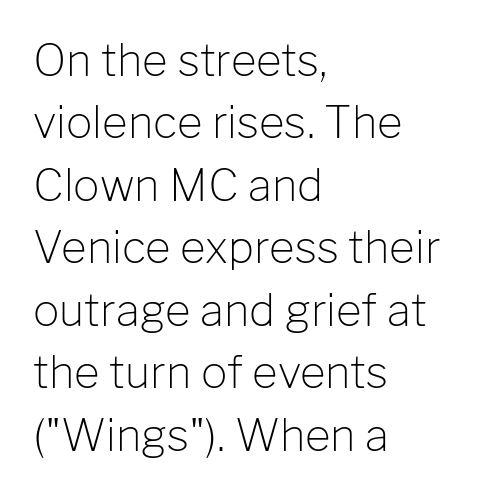
The space beneath each line is pristine and unruled. The axis of the letterforms is exactly vertical. Nope, no serifs anywhere on these letters. No letter is thick-stroked: the sample isn't bold. Spacing verdict: proportional, widths tailored to each character. The lines are quadded left.
